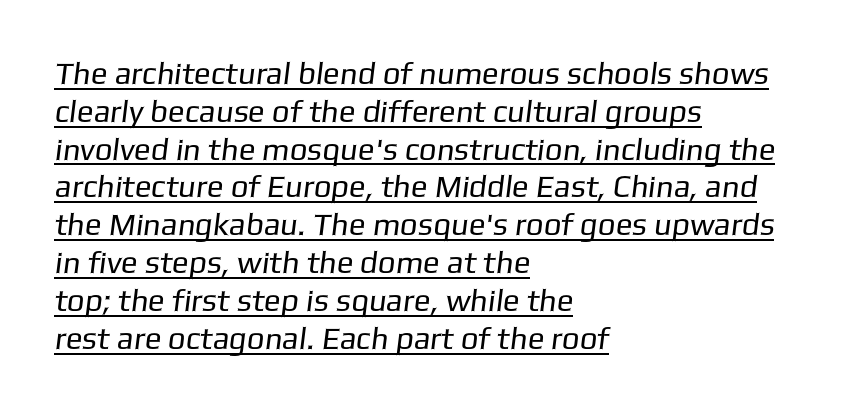
{"serif": "no", "bold": "no", "weight": "regular", "width": "normal", "stroke_contrast": "low", "x_height": "medium", "monospaced": "no", "underline": "yes", "align": "left", "line_spacing_ratio": 1.22, "letter_spacing": "normal", "letter_spacing_em": 0.0, "glyph_px": 31}
